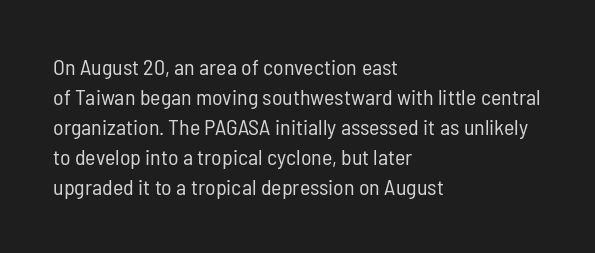
Q: Is the text bold? A: No.
Q: Is the text italic (slanted)? A: No, it is upright.
Q: Is the text underlined? A: No.
Q: How is the paragraph aligned? A: Left-aligned.
Q: Is the spacing between letters normal or unusually wide? A: Normal.
Q: Is the spacing between lines tight, normal or loose? A: Normal.
